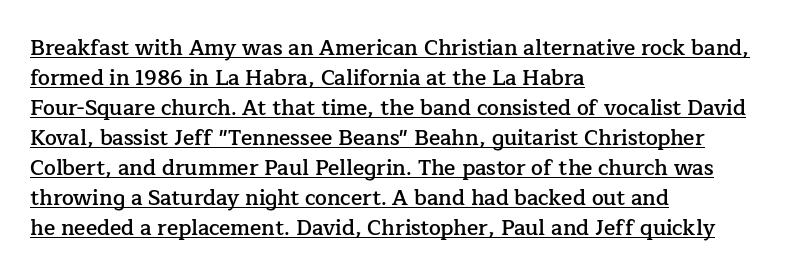
Q: Is the text bold? A: Semi-bold.
Q: Is the text italic (slanted)? A: No, it is upright.
Q: Is the text underlined? A: Yes.
Q: How is the paragraph aligned? A: Left-aligned.
Q: Is the spacing between letters normal or unusually wide? A: Normal.
Q: Is the spacing between lines tight, normal or loose? A: Normal.
